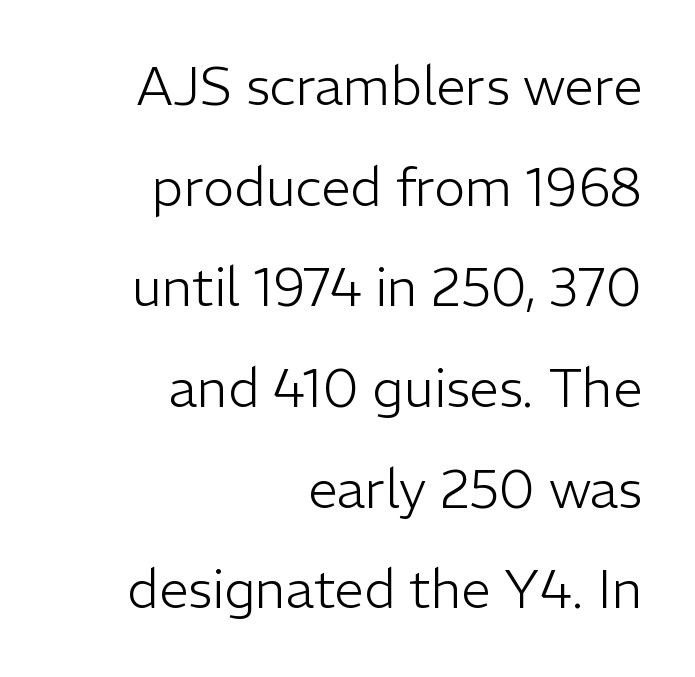
{"serif": "no", "italic": "no", "bold": "no", "weight": "light", "width": "normal", "stroke_contrast": "low", "x_height": "medium", "monospaced": "no", "underline": "no", "align": "right", "line_spacing": "loose", "line_spacing_ratio": 1.9, "letter_spacing": "normal", "letter_spacing_em": 0.0, "glyph_px": 53}
